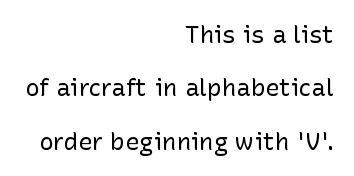
{"italic": "no", "bold": "no", "underline": "no", "align": "right", "line_spacing": "loose", "line_spacing_ratio": 2.22, "letter_spacing": "normal", "letter_spacing_em": 0.0, "glyph_px": 24}
